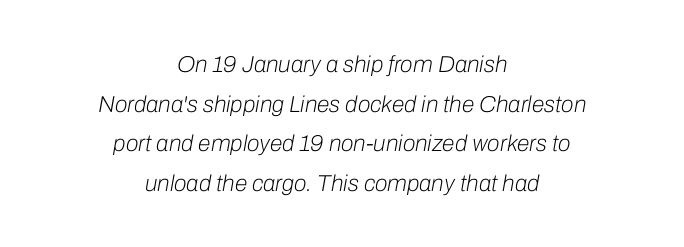
Q: Is the text bold? A: No.
Q: Is the text italic (slanted)? A: Yes, it leans right by about 10 degrees.
Q: Is the text underlined? A: No.
Q: How is the paragraph aligned? A: Centered.
Q: Is the spacing between letters normal or unusually wide? A: Normal.
